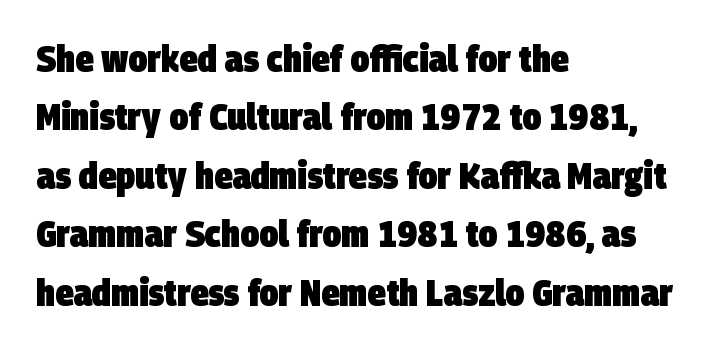
Q: Is the text bold? A: Yes.
Q: Is the typeface a serif or a sans-serif typeface? A: Sans-serif.
Q: Is the text underlined? A: No.
Q: How is the paragraph aligned? A: Left-aligned.
Q: Is the spacing between letters normal or unusually wide? A: Normal.
Q: Is the spacing between lines tight, normal or loose? A: Normal.
Q: Width (condensed, normal, or wide)? A: Condensed.
Q: Stroke contrast? A: Low.
Q: x-height? A: Large.
Q: Monospaced? A: No.
